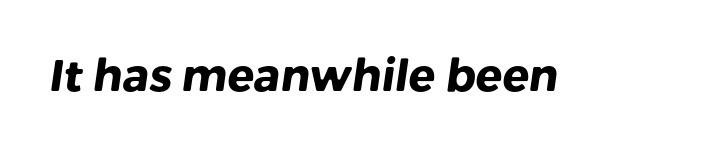
The baseline area is clear. Observe the ordinary spacing: letters are neighbours, not strangers. Here the designer chose a conventional face with non-uniform glyph widths. On the weight axis this lands at bold, roughly 700.
